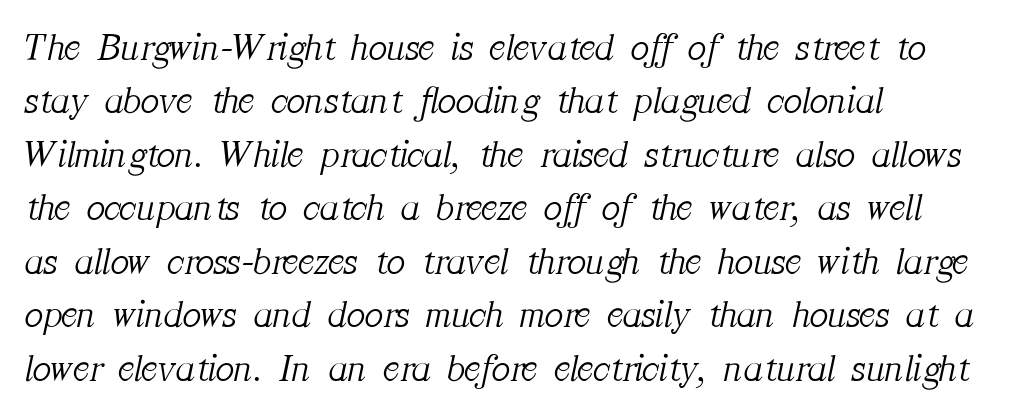
Q: Is the text bold? A: No.
Q: Is the text italic (slanted)? A: Yes, it leans right by about 12 degrees.
Q: Is the typeface a serif or a sans-serif typeface? A: Serif.
Q: Is the text underlined? A: No.
Q: How is the paragraph aligned? A: Left-aligned.
Q: Is the spacing between letters normal or unusually wide? A: Normal.
Q: Is the spacing between lines tight, normal or loose? A: Normal.
Q: Width (condensed, normal, or wide)? A: Normal.
Q: Stroke contrast? A: Medium.
Q: x-height? A: Medium.
Q: Monospaced? A: No.
